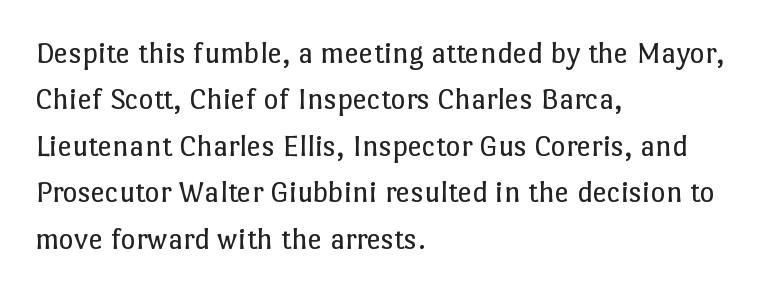
{"italic": "no", "bold": "no", "weight": "regular", "width": "normal", "stroke_contrast": "low", "x_height": "medium", "monospaced": "no", "underline": "no", "align": "left", "line_spacing": "normal", "line_spacing_ratio": 1.45, "letter_spacing": "normal", "letter_spacing_em": 0.0, "glyph_px": 32}
